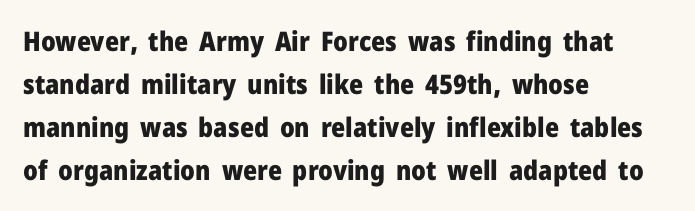
{"italic": "no", "bold": "yes", "underline": "no", "align": "left", "line_spacing": "normal", "line_spacing_ratio": 1.59, "letter_spacing": "normal", "letter_spacing_em": 0.0, "glyph_px": 27}
